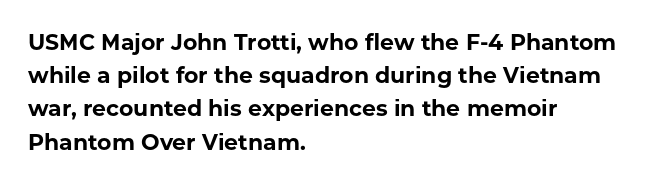
The image shows 22 px bold type, upright; set left-aligned, normal line spacing (1.51x), normal letter spacing, not underlined.
